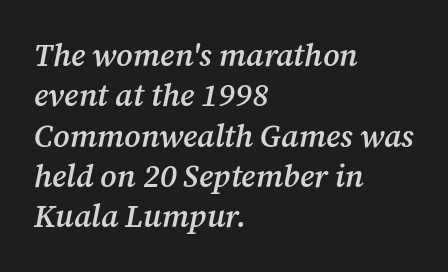
Q: Is the text bold? A: Semi-bold.
Q: Is the text italic (slanted)? A: Yes, it leans right by about 12 degrees.
Q: Is the typeface a serif or a sans-serif typeface? A: Serif.
Q: Is the text underlined? A: No.
Q: How is the paragraph aligned? A: Left-aligned.
Q: Is the spacing between letters normal or unusually wide? A: Normal.
Q: Is the spacing between lines tight, normal or loose? A: Normal.
Q: Width (condensed, normal, or wide)? A: Normal.
Q: Stroke contrast? A: Medium.
Q: x-height? A: Medium.
Q: Monospaced? A: No.
